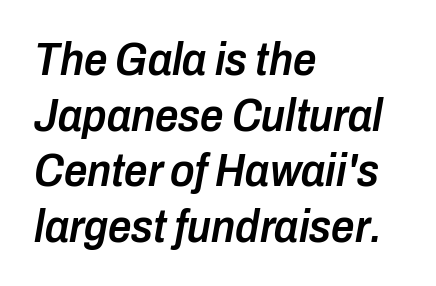
The image shows 46 px semibold, condensed type, italic (leaning right); set left-aligned, line spacing 1.21x, normal letter spacing, not underlined; low stroke contrast and a medium x-height.
